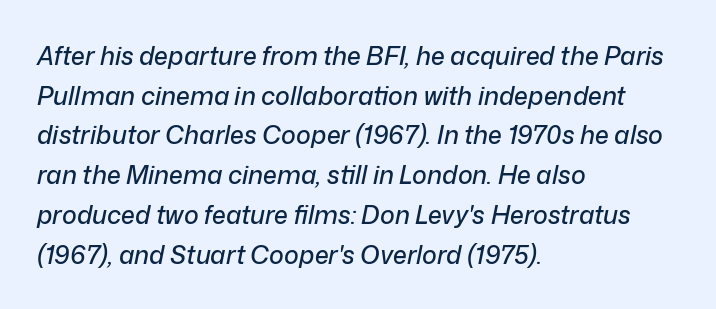
Is the letter spacing exaggerated? No — it looks like the ordinary default. These lines are set flush left with a ragged right edge. Whoever set this chose a conventional vertical rhythm. Underline: absent.
